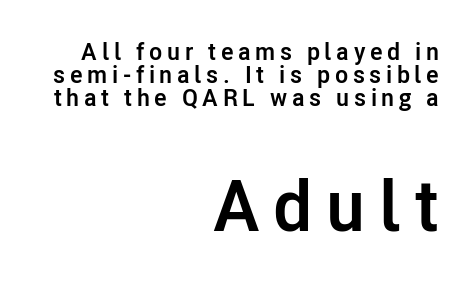
Q: Is the text bold? A: Yes.
Q: Is the text italic (slanted)? A: No, it is upright.
Q: Is the typeface a serif or a sans-serif typeface? A: Sans-serif.
Q: Is the text underlined? A: No.
Q: How is the paragraph aligned? A: Right-aligned.
Q: Is the spacing between lines tight, normal or loose? A: Tight.
Q: Which block of text is set in a larger size, the first (top) or the second (bottom)? A: The second (bottom) one.
Q: Width (condensed, normal, or wide)? A: Normal.
Q: Stroke contrast? A: Low.
Q: x-height? A: Medium.
Q: Monospaced? A: No.
